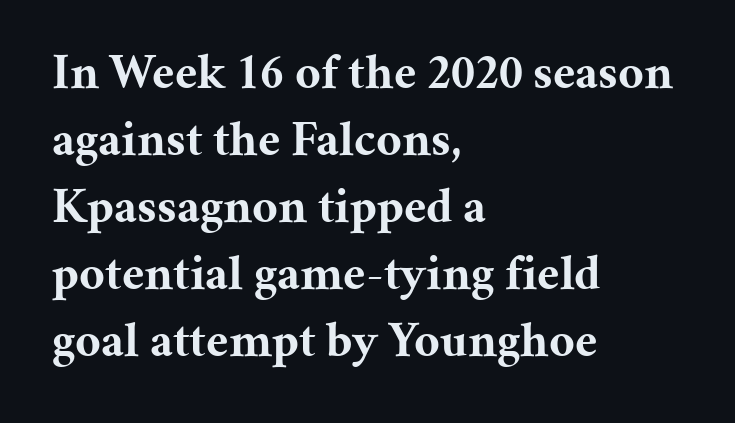
{"serif": "yes", "italic": "no", "bold": "yes", "weight": "bold", "width": "normal", "stroke_contrast": "medium", "x_height": "medium", "monospaced": "no", "underline": "no", "align": "left", "line_spacing": "normal", "line_spacing_ratio": 1.34, "letter_spacing": "normal", "letter_spacing_em": 0.0, "glyph_px": 50}
